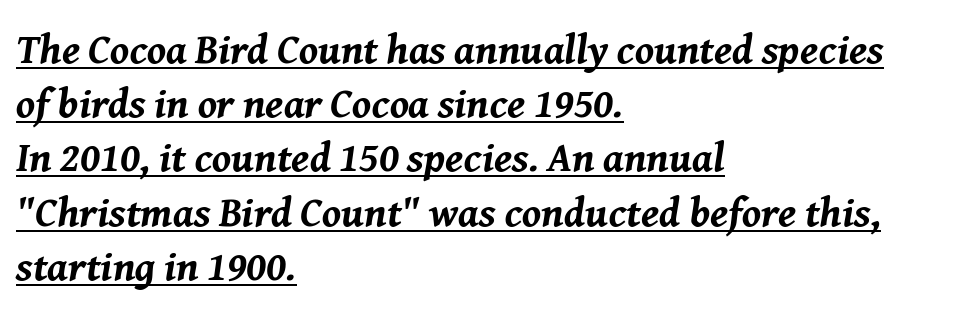
{"italic": "yes", "lean": "right", "slant_degrees": 8, "bold": "yes", "weight": "bold", "width": "normal", "stroke_contrast": "medium", "x_height": "medium", "monospaced": "no", "underline": "yes", "align": "left", "line_spacing": "normal", "line_spacing_ratio": 1.29, "letter_spacing": "normal", "letter_spacing_em": 0.0, "glyph_px": 42}
